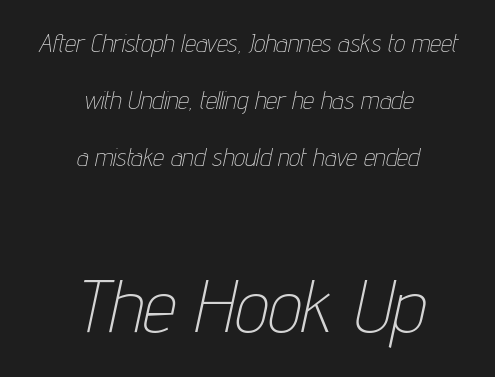
{"italic": "yes", "lean": "right", "slant_degrees": 12, "bold": "no", "weight": "thin", "width": "condensed", "stroke_contrast": "low", "x_height": "medium", "monospaced": "no", "underline": "no", "align": "center", "line_spacing": "loose", "line_spacing_ratio": 2.29, "letter_spacing": "normal", "letter_spacing_em": 0.0, "larger_block": "second", "size_ratio": 3.0, "glyph_px": 75}
